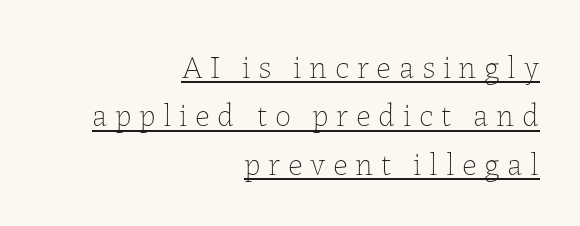
Q: Is the text bold? A: No.
Q: Is the text italic (slanted)? A: No, it is upright.
Q: Is the text underlined? A: Yes.
Q: How is the paragraph aligned? A: Right-aligned.
Q: Is the spacing between letters normal or unusually wide? A: Unusually wide.
Q: Is the spacing between lines tight, normal or loose? A: Normal.
Q: Width (condensed, normal, or wide)? A: Normal.
Q: Stroke contrast? A: Low.
Q: x-height? A: Medium.
Q: Monospaced? A: No.
